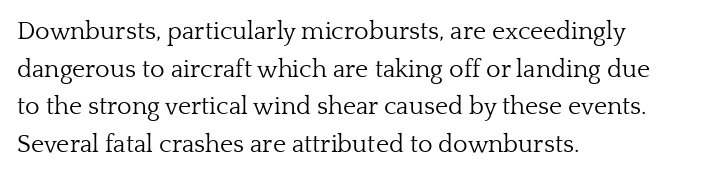
The face used here is rendered with its standard letterfit. Just letters on the line, the space beneath them empty. Caption: face not bold, strokes unweighted. Line spacing here is normal.
